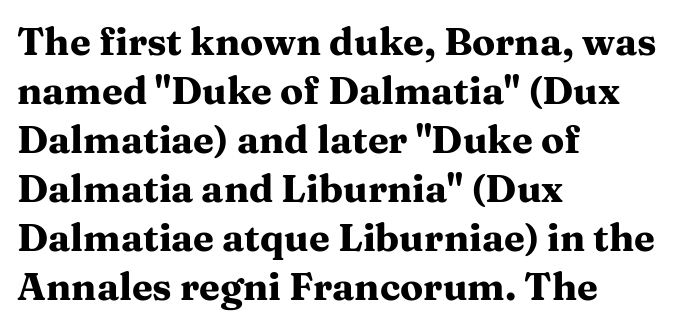
The image shows 38 px heavy, wide serif type, upright; set left-aligned, normal line spacing (1.29x), normal letter spacing, not underlined; medium stroke contrast and a medium x-height.
